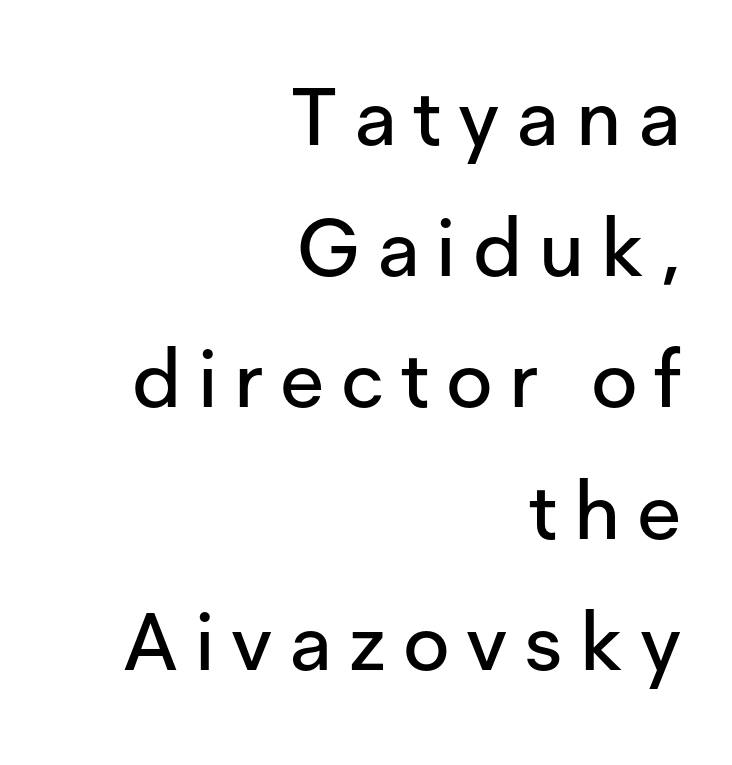
Q: Is the text italic (slanted)? A: No, it is upright.
Q: Is the typeface a serif or a sans-serif typeface? A: Sans-serif.
Q: Is the text underlined? A: No.
Q: How is the paragraph aligned? A: Right-aligned.
Q: Is the spacing between letters normal or unusually wide? A: Unusually wide.
Q: Is the spacing between lines tight, normal or loose? A: Normal.
Q: Width (condensed, normal, or wide)? A: Normal.
Q: Stroke contrast? A: Low.
Q: x-height? A: Medium.
Q: Monospaced? A: No.
